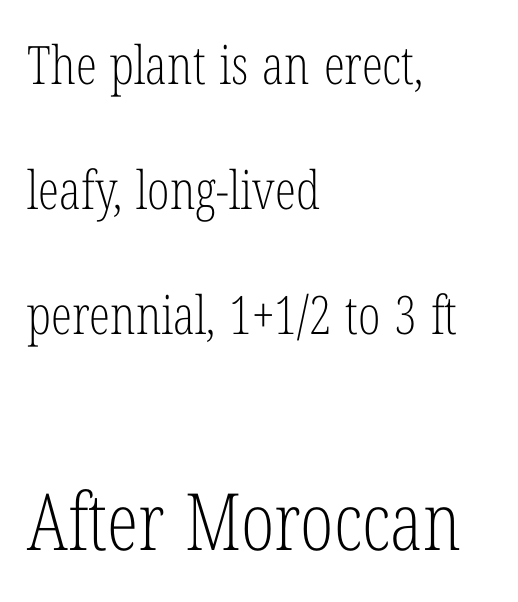
Q: Is the text bold? A: No.
Q: Is the text italic (slanted)? A: No, it is upright.
Q: Is the typeface a serif or a sans-serif typeface? A: Serif.
Q: Is the text underlined? A: No.
Q: How is the paragraph aligned? A: Left-aligned.
Q: Is the spacing between letters normal or unusually wide? A: Normal.
Q: Is the spacing between lines tight, normal or loose? A: Loose.
Q: Which block of text is set in a larger size, the first (top) or the second (bottom)? A: The second (bottom) one.
Q: Width (condensed, normal, or wide)? A: Condensed.
Q: Stroke contrast? A: Low.
Q: x-height? A: Medium.
Q: Monospaced? A: No.
